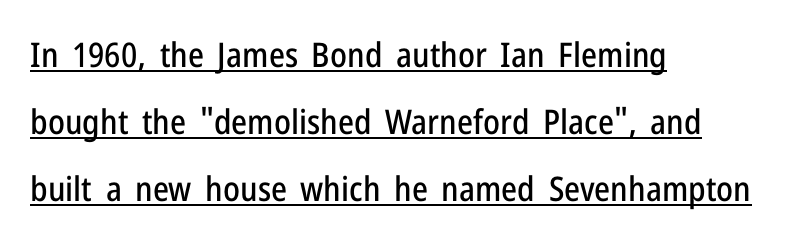
Q: Is the text italic (slanted)? A: No, it is upright.
Q: Is the typeface a serif or a sans-serif typeface? A: Sans-serif.
Q: Is the text underlined? A: Yes.
Q: How is the paragraph aligned? A: Left-aligned.
Q: Is the spacing between letters normal or unusually wide? A: Normal.
Q: Is the spacing between lines tight, normal or loose? A: Loose.
Q: Width (condensed, normal, or wide)? A: Condensed.
Q: Stroke contrast? A: Low.
Q: x-height? A: Medium.
Q: Monospaced? A: No.
